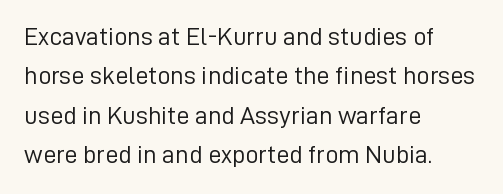
A typesetter would mark this as roman, not italic. Does the leading feel generous? No, just average. The typesetter chose a ragged-right arrangement here. The gaps between neighbouring characters are ordinary and unremarkable. Is this a heavy cut? Hardly; it is regular or lighter. The space directly below the letters is spotless.
